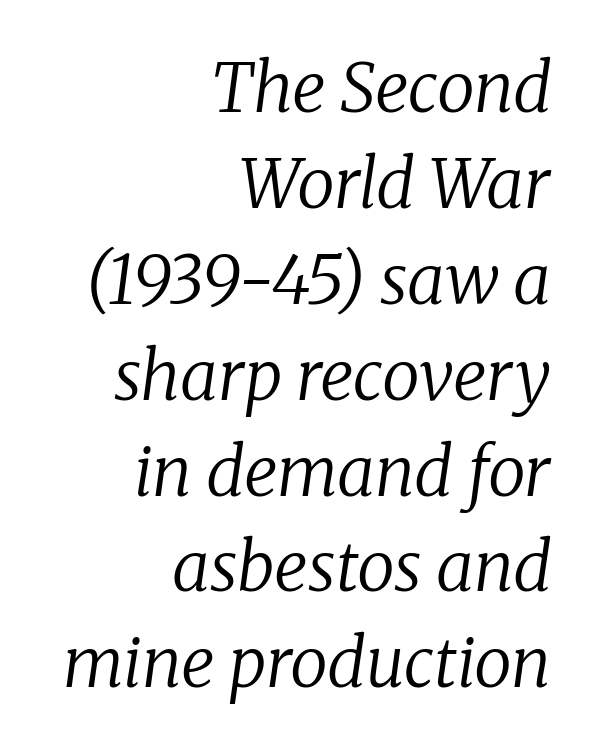
Q: Is the text bold? A: No.
Q: Is the text italic (slanted)? A: Yes, it leans right by about 8 degrees.
Q: Is the typeface a serif or a sans-serif typeface? A: Serif.
Q: Is the text underlined? A: No.
Q: How is the paragraph aligned? A: Right-aligned.
Q: Is the spacing between letters normal or unusually wide? A: Normal.
Q: Is the spacing between lines tight, normal or loose? A: Normal.
Q: Width (condensed, normal, or wide)? A: Normal.
Q: Stroke contrast? A: Low.
Q: x-height? A: Medium.
Q: Monospaced? A: No.
